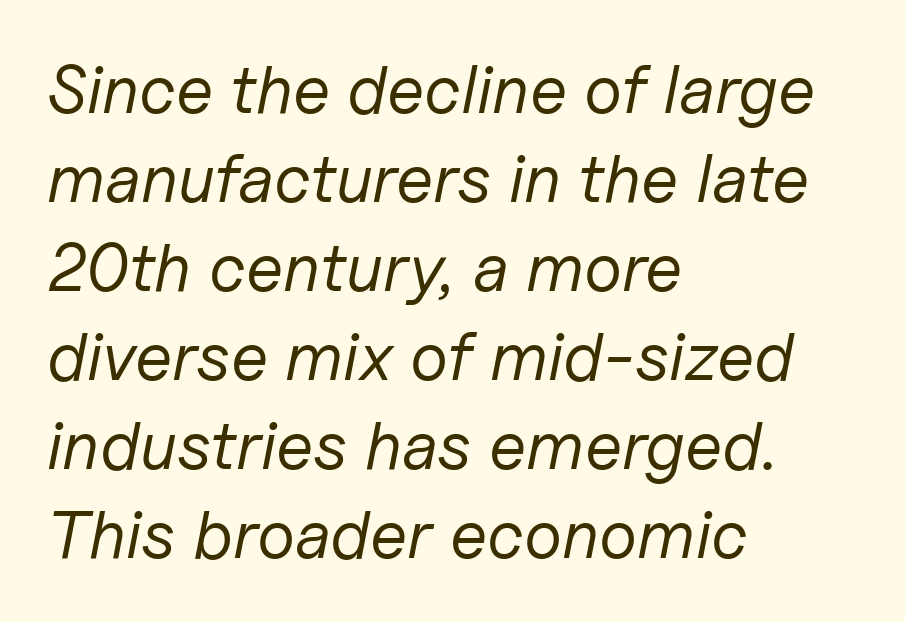
The glyphs look as if they've been sheared to an angle. Heaviness? Minimal to ordinary, like unemphasized prose. Between one letter and the next there's only the usual sliver of space. Plain, unruled lines of type. Character widths vary here, with narrow letters taking less room than wide ones. Each new line begins a customary step beneath the previous one.
